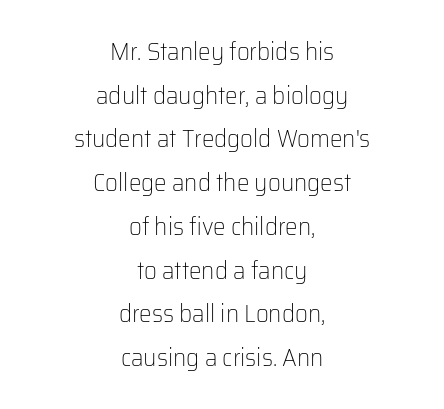
{"italic": "no", "bold": "no", "underline": "no", "align": "center", "line_spacing_ratio": 1.75, "letter_spacing": "normal", "letter_spacing_em": 0.0, "glyph_px": 25}
